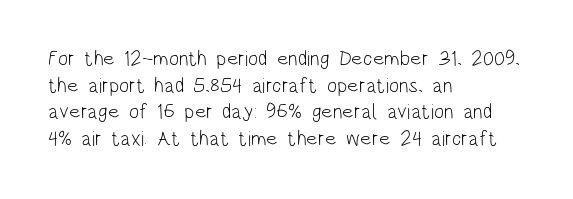
The image shows 21 px text type, upright; set left-aligned, normal line spacing (1.27x), normal letter spacing, not underlined.
